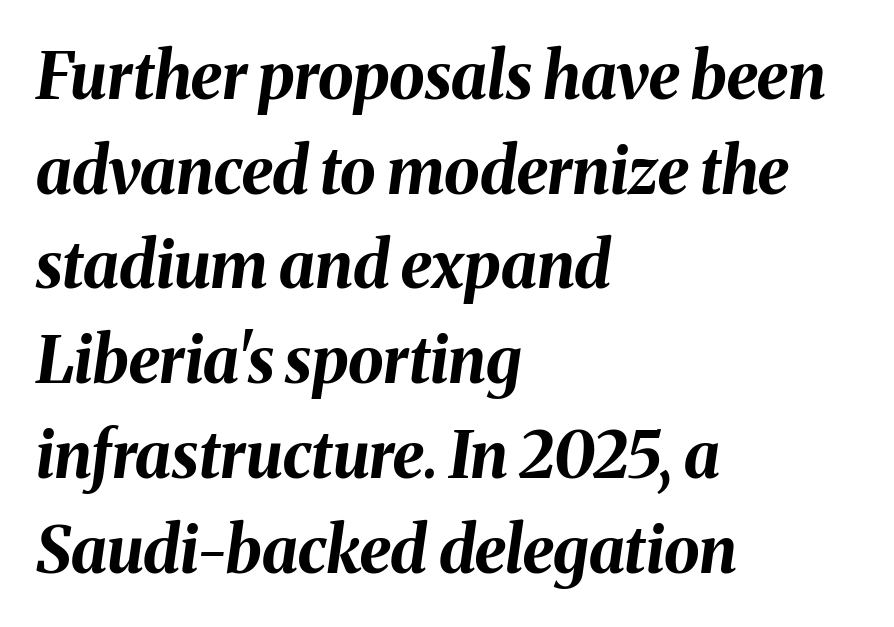
{"italic": "yes", "lean": "right", "slant_degrees": 8, "bold": "yes", "weight": "bold", "width": "normal", "stroke_contrast": "medium", "x_height": "medium", "monospaced": "no", "underline": "no", "align": "left", "line_spacing": "normal", "line_spacing_ratio": 1.48, "letter_spacing": "normal", "letter_spacing_em": 0.0, "glyph_px": 64}
